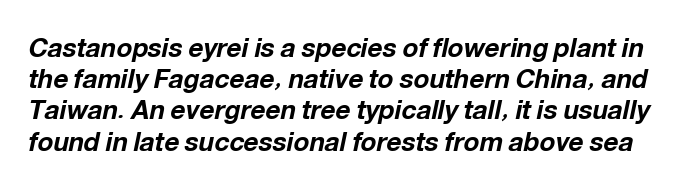
The image shows 26 px bold type, italic (leaning right); set line spacing 1.2x, normal letter spacing, not underlined.
